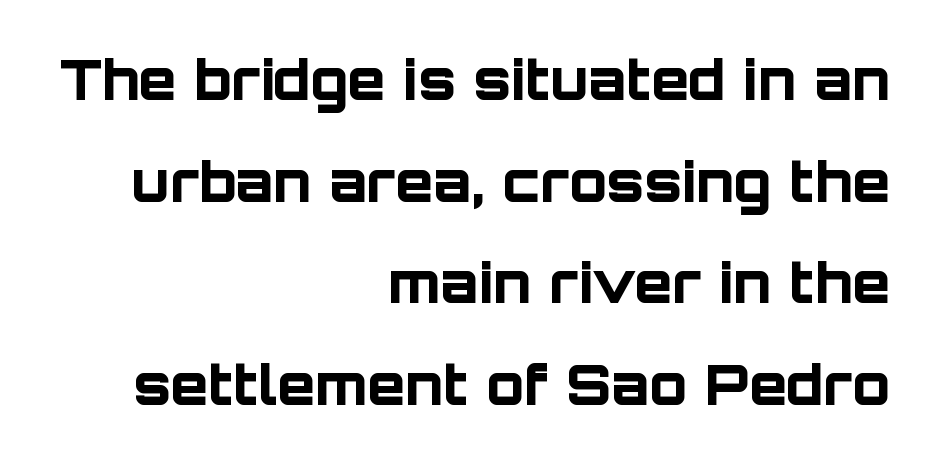
Q: Is the text bold? A: Yes.
Q: Is the text italic (slanted)? A: No, it is upright.
Q: Is the typeface a serif or a sans-serif typeface? A: Sans-serif.
Q: Is the text underlined? A: No.
Q: How is the paragraph aligned? A: Right-aligned.
Q: Is the spacing between letters normal or unusually wide? A: Normal.
Q: Width (condensed, normal, or wide)? A: Normal.
Q: Stroke contrast? A: Low.
Q: x-height? A: Large.
Q: Monospaced? A: No.
